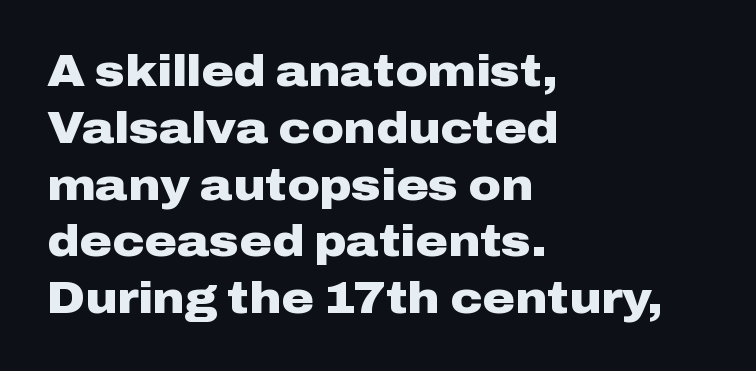
As a designer I'd log this as weight 700, bold. These lines are set flush left with a ragged right edge. This is roman type, the default non-slanted kind. Glance below the letters and you will spot only blank space.
